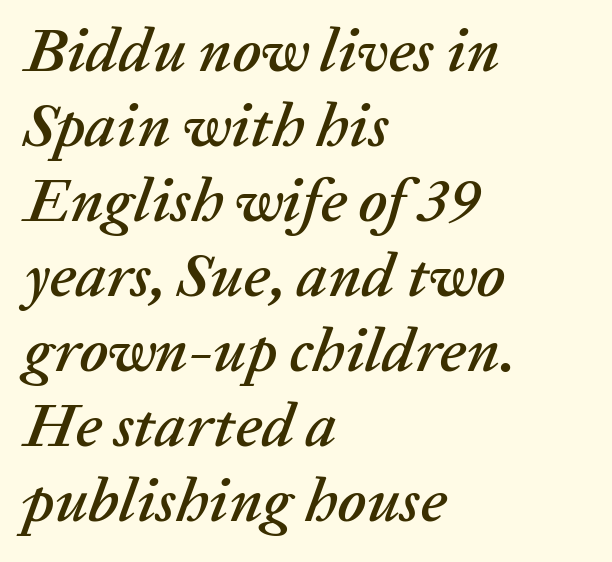
Q: Is the text italic (slanted)? A: Yes, it leans right by about 20 degrees.
Q: Is the text underlined? A: No.
Q: How is the paragraph aligned? A: Left-aligned.
Q: Is the spacing between letters normal or unusually wide? A: Normal.
Q: Width (condensed, normal, or wide)? A: Normal.
Q: Stroke contrast? A: Low.
Q: x-height? A: Medium.
Q: Monospaced? A: No.
